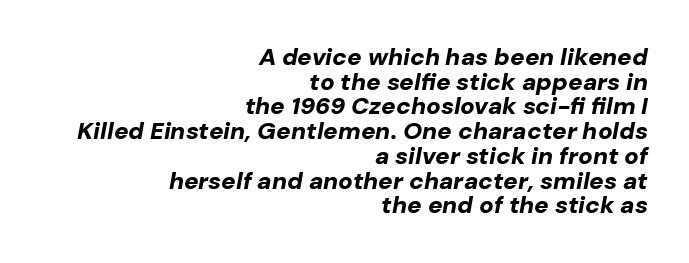
Q: Is the text bold? A: Yes.
Q: Is the text italic (slanted)? A: Yes, it leans right by about 10 degrees.
Q: Is the text underlined? A: No.
Q: How is the paragraph aligned? A: Right-aligned.
Q: Is the spacing between letters normal or unusually wide? A: Normal.
Q: Is the spacing between lines tight, normal or loose? A: Tight.
